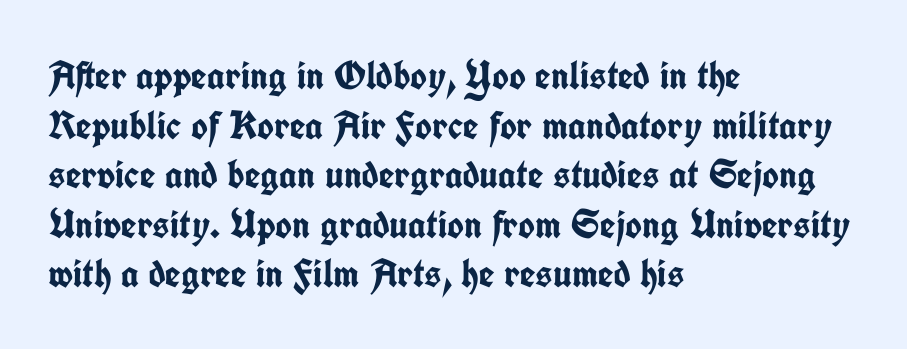
Alignment: flush left. This is heavy type, rendered in bold. A sans-serif font was chosen for this passage. The rendering keeps characters at their native spacing. Looks like regular typesetting: each glyph gets only the width it needs.
